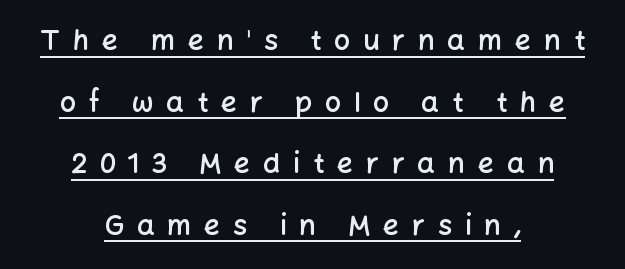
{"serif": "no", "italic": "no", "bold": "semi", "weight": "semibold", "width": "normal", "stroke_contrast": "low", "x_height": "medium", "monospaced": "no", "underline": "yes", "align": "center", "line_spacing": "loose", "line_spacing_ratio": 2.2, "letter_spacing": "wide", "letter_spacing_em": 0.46, "glyph_px": 28}
